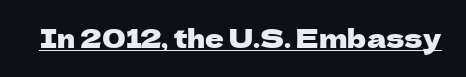
Q: Is the text italic (slanted)? A: No, it is upright.
Q: Is the text underlined? A: Yes.
Q: Is the spacing between letters normal or unusually wide? A: Normal.
